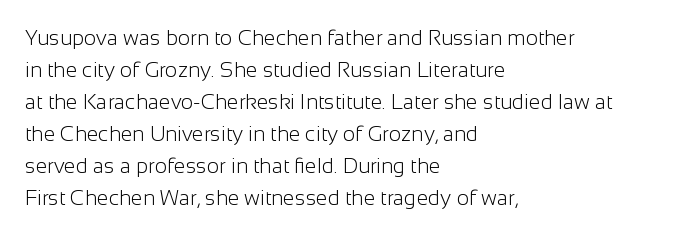
Vertical strokes here are truly vertical. The paragraph has a hard left edge and a soft right edge. The rendering uses a moderate line-height, typical for paragraphs. The cut favours lightness, reaching ordinary text weight at its darkest.
